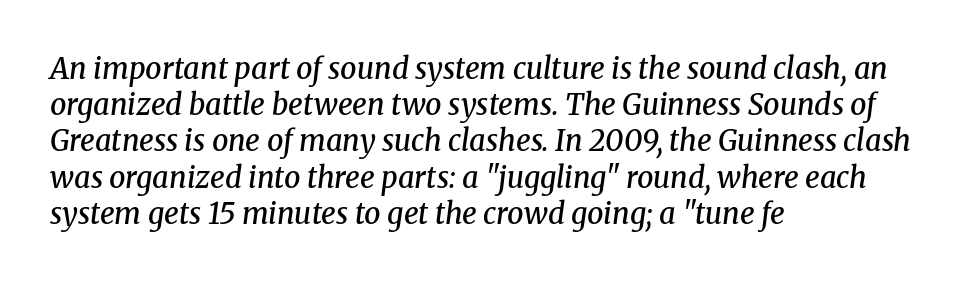
Observe the lean: these are italic letterforms. Students, note that the glyphs here touch the page at normal intervals. Check where the strokes stop: tiny serifs finish them off. One-word summary of the alignment: left.
